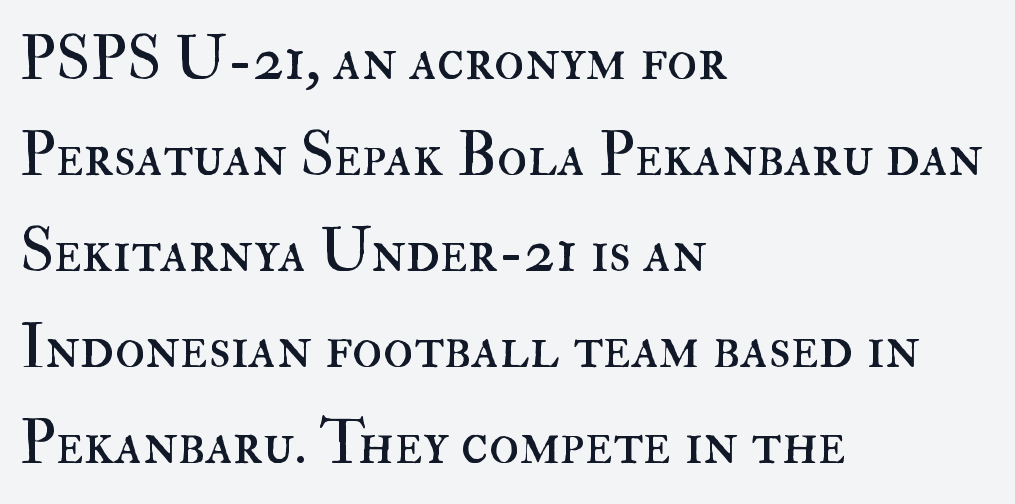
The image shows 62 px regular-weight type, upright; set left-aligned, normal line spacing (1.55x), normal letter spacing, not underlined; high stroke contrast and a small x-height.
